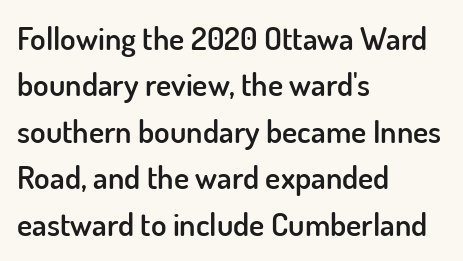
Q: Is the text bold? A: Semi-bold.
Q: Is the text italic (slanted)? A: No, it is upright.
Q: Is the typeface a serif or a sans-serif typeface? A: Sans-serif.
Q: Is the text underlined? A: No.
Q: How is the paragraph aligned? A: Left-aligned.
Q: Is the spacing between letters normal or unusually wide? A: Normal.
Q: Is the spacing between lines tight, normal or loose? A: Normal.
Q: Width (condensed, normal, or wide)? A: Normal.
Q: Stroke contrast? A: Low.
Q: x-height? A: Small.
Q: Monospaced? A: No.
